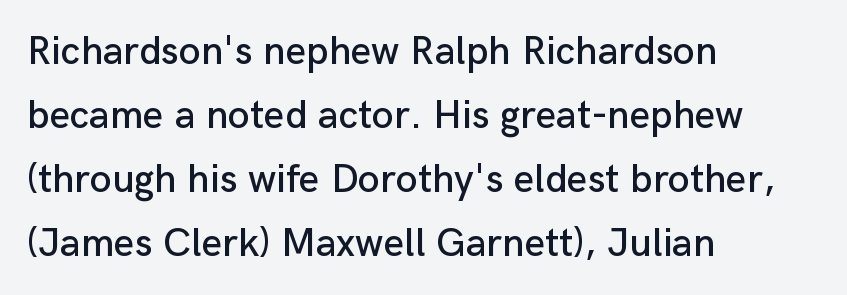
The image shows 40 px sans-serif type, upright; set left-aligned, normal line spacing (1.6x), normal letter spacing, not underlined; low stroke contrast and a medium x-height.
